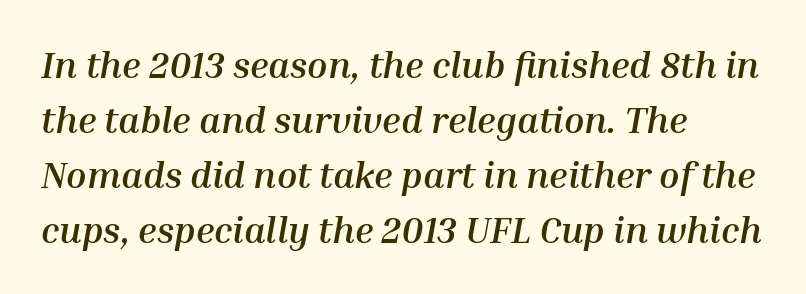
Q: Is the text bold? A: Yes.
Q: Is the text italic (slanted)? A: Yes, it leans right by about 10 degrees.
Q: Is the text underlined? A: No.
Q: How is the paragraph aligned? A: Left-aligned.
Q: Is the spacing between letters normal or unusually wide? A: Normal.
Q: Is the spacing between lines tight, normal or loose? A: Normal.
Q: Width (condensed, normal, or wide)? A: Normal.
Q: Stroke contrast? A: Medium.
Q: x-height? A: Medium.
Q: Monospaced? A: No.
